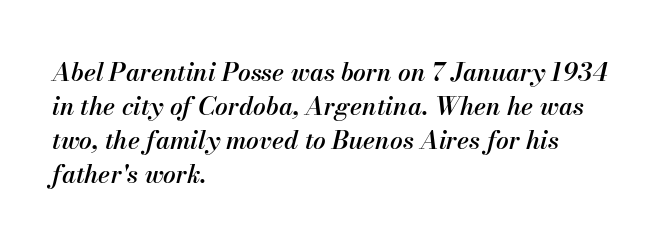
Q: Is the text bold? A: Semi-bold.
Q: Is the text italic (slanted)? A: Yes, it leans right by about 13 degrees.
Q: Is the text underlined? A: No.
Q: How is the paragraph aligned? A: Left-aligned.
Q: Is the spacing between letters normal or unusually wide? A: Normal.
Q: Is the spacing between lines tight, normal or loose? A: Normal.
